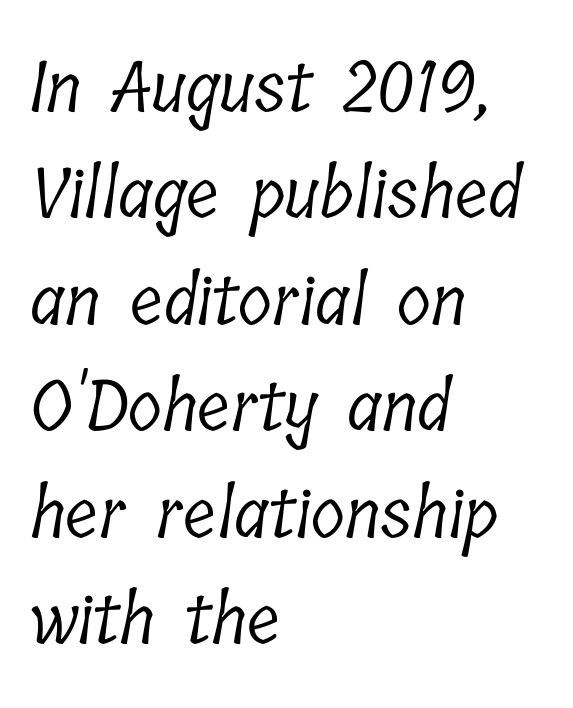
The image shows 70 px light, condensed serif type; set left-aligned, normal line spacing (1.52x), normal letter spacing, not underlined; low stroke contrast and a medium x-height.
